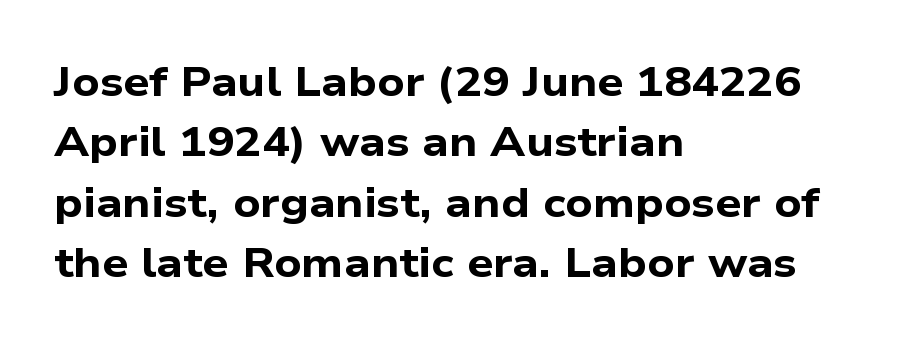
{"serif": "no", "bold": "yes", "weight": "bold", "width": "wide", "stroke_contrast": "low", "x_height": "medium", "monospaced": "no", "underline": "no", "align": "left", "line_spacing": "normal", "line_spacing_ratio": 1.47, "letter_spacing": "normal", "letter_spacing_em": 0.0, "glyph_px": 41}
